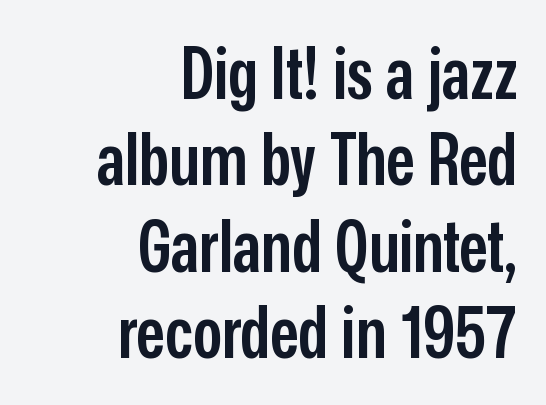
{"serif": "no", "italic": "no", "bold": "semi", "weight": "semibold", "width": "condensed", "stroke_contrast": "low", "x_height": "medium", "monospaced": "no", "underline": "no", "align": "right", "line_spacing_ratio": 1.2, "letter_spacing": "normal", "letter_spacing_em": 0.0, "glyph_px": 72}
